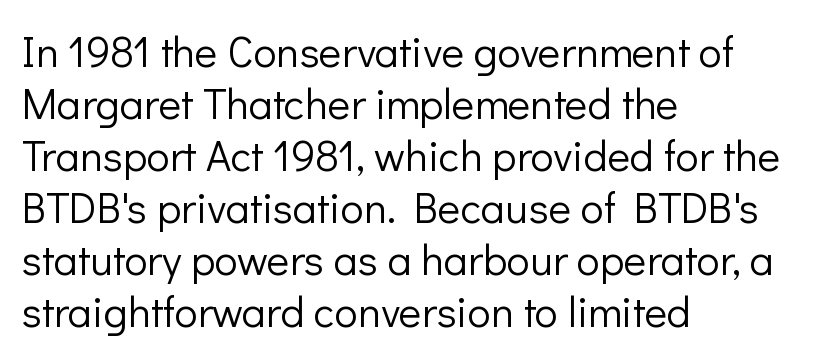
A typesetter would label this face a sans. Does extra space separate the letters? No, they use regular spacing. Casual observation: everything's shoved over to the left. Honestly, there is no underline to notice here at all.
